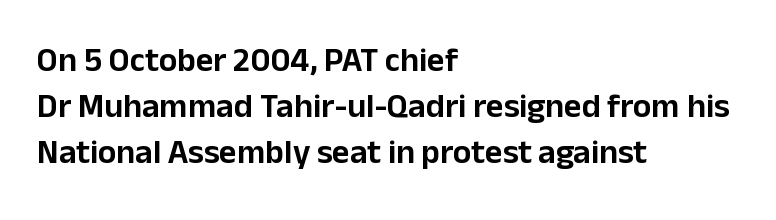
The image shows 34 px sans-serif type, upright; set left-aligned, normal line spacing (1.36x), normal letter spacing, not underlined; low stroke contrast and a medium x-height.
